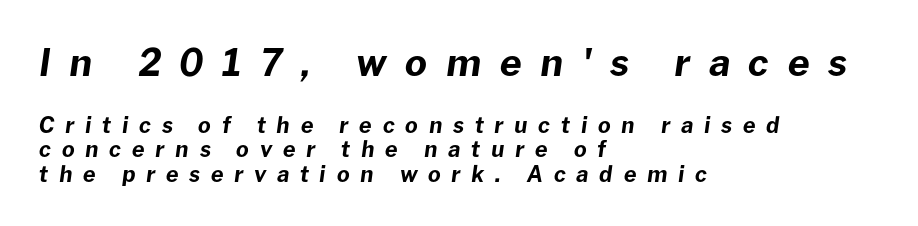
The image shows 38 px bold type, italic (leaning right); set left-aligned, tight line spacing (1.1x), unusually wide letter spacing (+0.49 em), not underlined; the first (top) block is 1.73x larger; low stroke contrast and a medium x-height.
